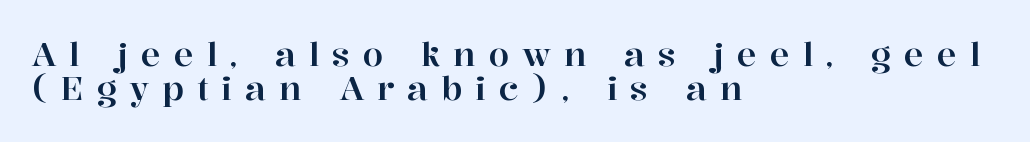
The space beneath each line is pristine and unruled. The rendering shows small feet on the letterforms — a serif design. This rendering uses left alignment, leaving the right contour irregular. The block of text is dense from top to bottom, with scant space between rows. Ascenders rise straight up at ninety degrees.
